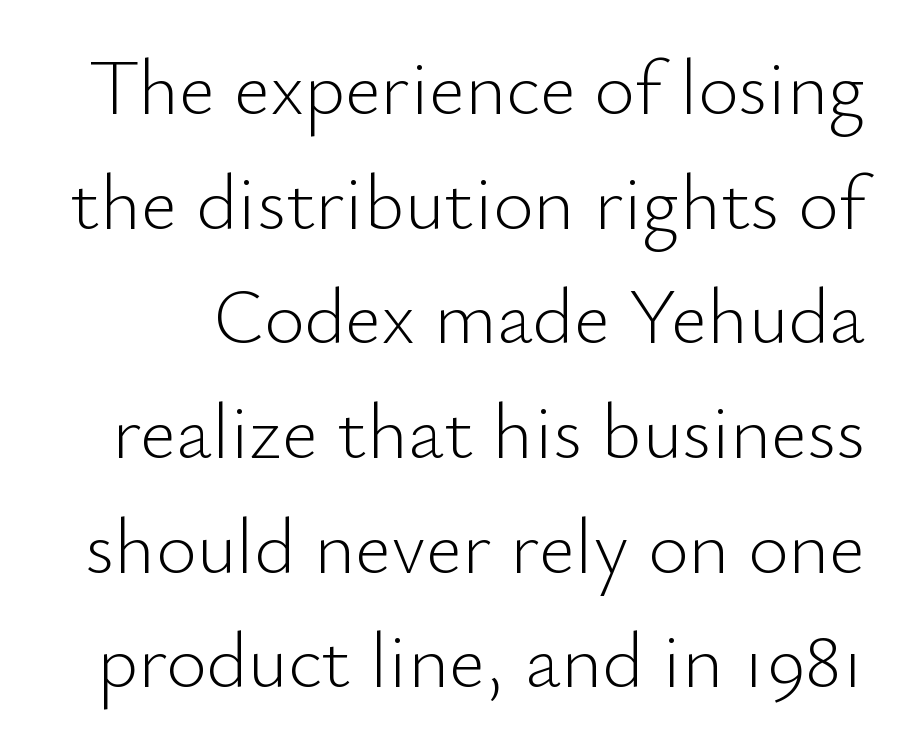
{"serif": "no", "italic": "no", "bold": "no", "weight": "light", "width": "normal", "stroke_contrast": "low", "x_height": "small", "monospaced": "no", "underline": "no", "line_spacing": "normal", "line_spacing_ratio": 1.47, "letter_spacing": "normal", "letter_spacing_em": 0.0, "glyph_px": 78}
